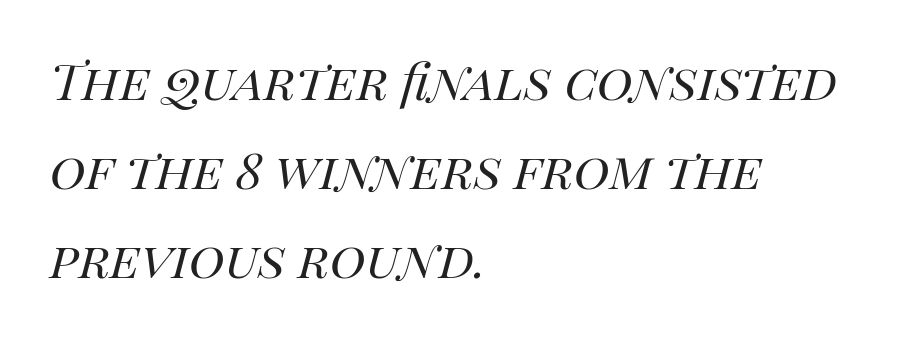
The image shows 61 px regular-weight type, italic (leaning right); set left-aligned, normal line spacing (1.46x), normal letter spacing, not underlined; high stroke contrast and a large x-height.
